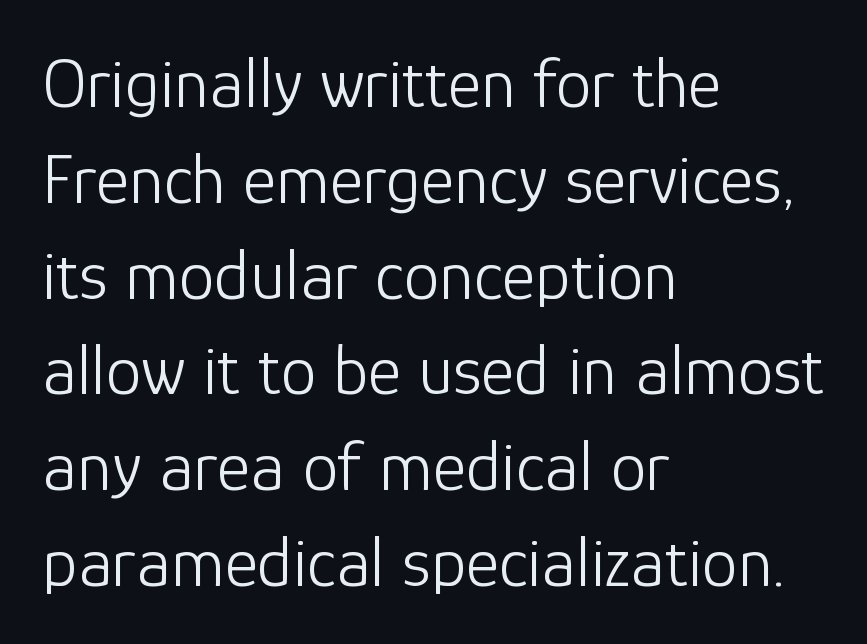
{"serif": "no", "italic": "no", "bold": "no", "weight": "light", "width": "normal", "stroke_contrast": "low", "x_height": "medium", "monospaced": "no", "underline": "no", "align": "left", "line_spacing": "normal", "line_spacing_ratio": 1.33, "letter_spacing": "normal", "letter_spacing_em": 0.0, "glyph_px": 72}
